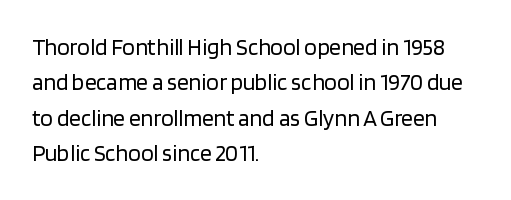
{"italic": "no", "bold": "no", "underline": "no", "align": "left", "line_spacing": "normal", "line_spacing_ratio": 1.54, "letter_spacing": "normal", "letter_spacing_em": 0.0, "glyph_px": 23}
